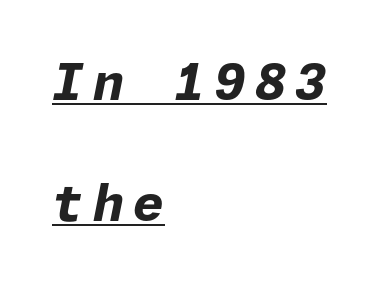
{"italic": "yes", "lean": "right", "slant_degrees": 11, "bold": "yes", "weight": "bold", "width": "normal", "stroke_contrast": "low", "x_height": "medium", "underline": "yes", "align": "left", "line_spacing": "loose", "line_spacing_ratio": 2.43, "glyph_px": 50}
